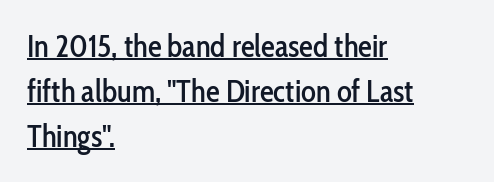
Q: Is the text italic (slanted)? A: No, it is upright.
Q: Is the typeface a serif or a sans-serif typeface? A: Sans-serif.
Q: Is the text underlined? A: Yes.
Q: How is the paragraph aligned? A: Left-aligned.
Q: Is the spacing between letters normal or unusually wide? A: Normal.
Q: Is the spacing between lines tight, normal or loose? A: Normal.
Q: Width (condensed, normal, or wide)? A: Condensed.
Q: Stroke contrast? A: Low.
Q: x-height? A: Medium.
Q: Monospaced? A: No.
